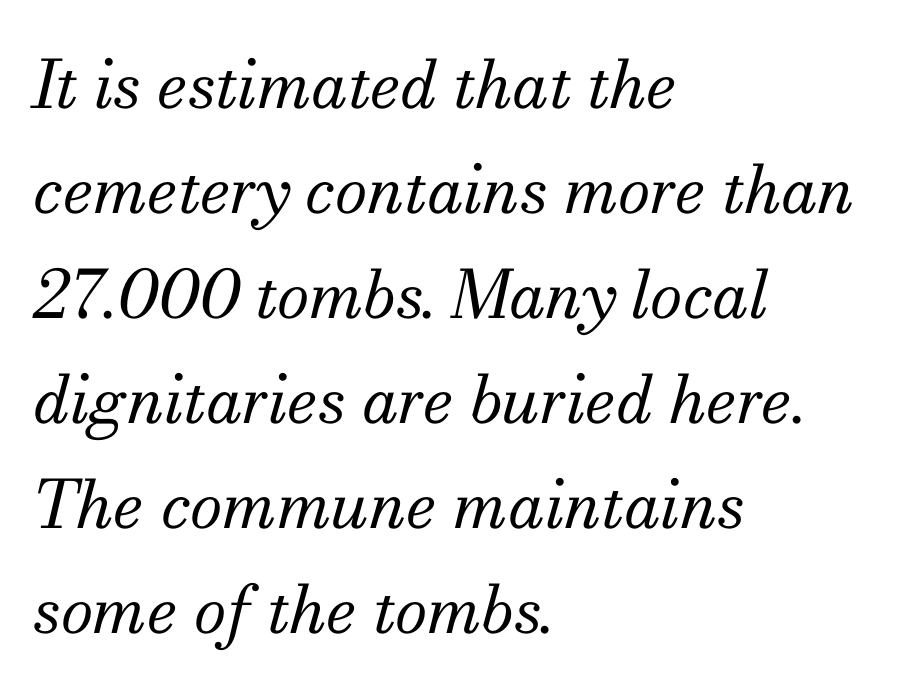
Q: Is the text bold? A: No.
Q: Is the text italic (slanted)? A: Yes, it leans right by about 13 degrees.
Q: Is the typeface a serif or a sans-serif typeface? A: Serif.
Q: Is the text underlined? A: No.
Q: How is the paragraph aligned? A: Left-aligned.
Q: Is the spacing between letters normal or unusually wide? A: Normal.
Q: Is the spacing between lines tight, normal or loose? A: Normal.
Q: Width (condensed, normal, or wide)? A: Normal.
Q: Stroke contrast? A: Medium.
Q: x-height? A: Small.
Q: Monospaced? A: No.
